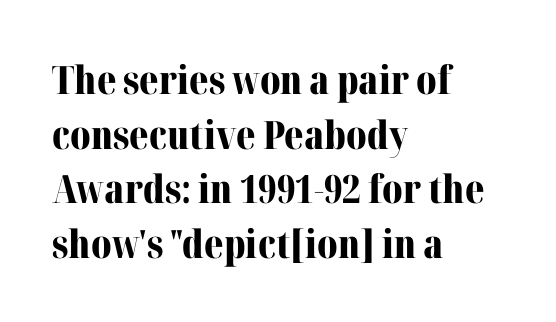
Regarding serifs, this sample has them. Check under the words: just untouched page. Compared with a centered layout, this one pins lines to the left instead. Thick stems and heavy bowls — unmistakably bold.
